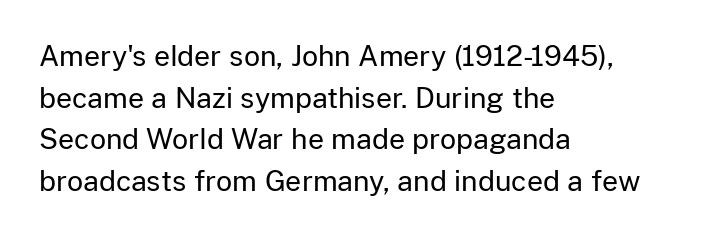
{"serif": "no", "italic": "no", "bold": "no", "weight": "regular", "width": "normal", "stroke_contrast": "low", "x_height": "medium", "monospaced": "no", "underline": "no", "align": "left", "line_spacing": "normal", "line_spacing_ratio": 1.49, "letter_spacing": "normal", "letter_spacing_em": 0.0, "glyph_px": 28}
